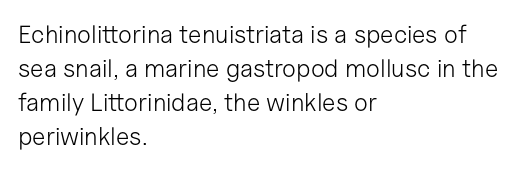
Q: Is the text bold? A: No.
Q: Is the text italic (slanted)? A: No, it is upright.
Q: Is the text underlined? A: No.
Q: How is the paragraph aligned? A: Left-aligned.
Q: Is the spacing between letters normal or unusually wide? A: Normal.
Q: Is the spacing between lines tight, normal or loose? A: Normal.
